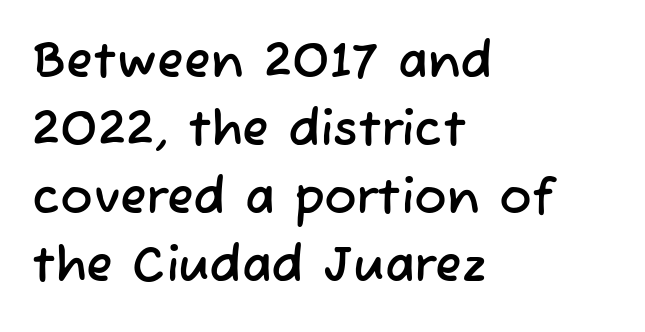
The image shows 49 px sans-serif type; set left-aligned, normal line spacing (1.39x), normal letter spacing, not underlined; low stroke contrast and a medium x-height.
